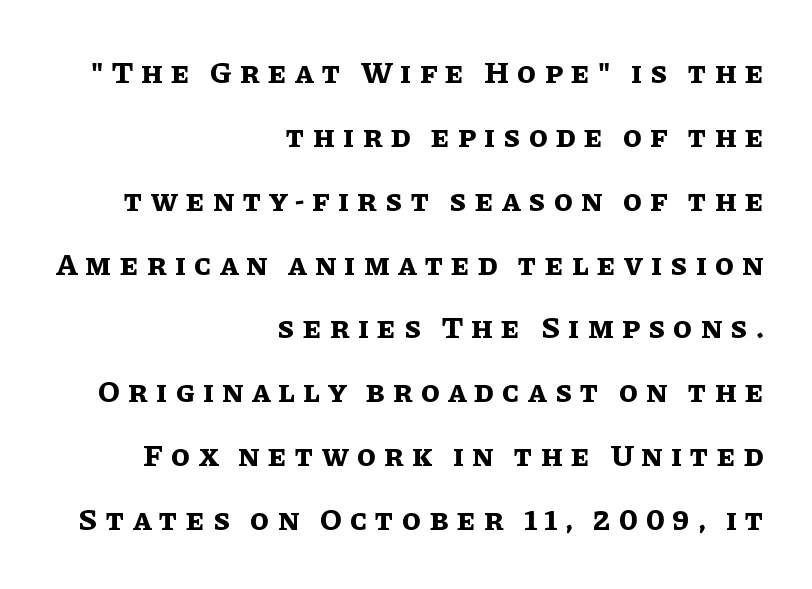
These lines stack with their right ends in a neat column. Successive baselines arrive slowly, with a big drop between each. This is roman type, the default non-slanted kind. Think of a printed novel: that variable character pitch is what you see here. I'd describe the lettering as bold — thick and assertive.
